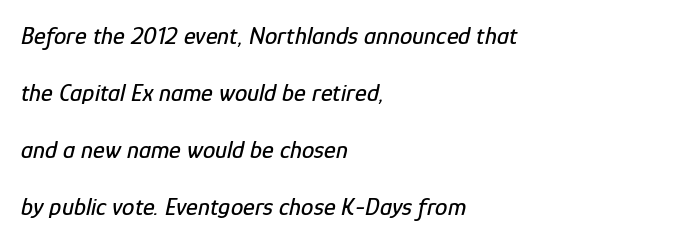
The image shows 25 px text type, italic (leaning right); set left-aligned, loose line spacing (2.28x), normal letter spacing, not underlined.
